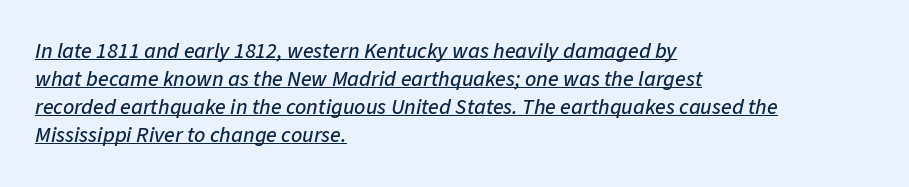
The image shows 22 px text type, italic (leaning right); set left-aligned, normal line spacing (1.28x), normal letter spacing, underlined.
